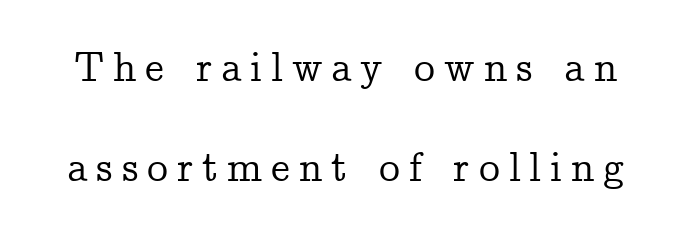
Q: Is the text italic (slanted)? A: No, it is upright.
Q: Is the typeface a serif or a sans-serif typeface? A: Serif.
Q: Is the text underlined? A: No.
Q: Is the spacing between letters normal or unusually wide? A: Unusually wide.
Q: Is the spacing between lines tight, normal or loose? A: Loose.
Q: Width (condensed, normal, or wide)? A: Normal.
Q: Stroke contrast? A: Low.
Q: x-height? A: Medium.
Q: Monospaced? A: No.
